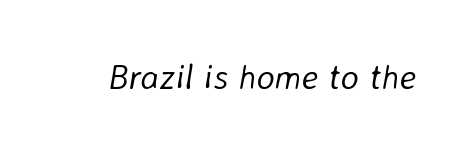
Q: Is the text bold? A: No.
Q: Is the text italic (slanted)? A: Yes, it leans right by about 8 degrees.
Q: Is the text underlined? A: No.
Q: Is the spacing between letters normal or unusually wide? A: Normal.
Q: Width (condensed, normal, or wide)? A: Normal.
Q: Stroke contrast? A: Low.
Q: x-height? A: Medium.
Q: Monospaced? A: No.
